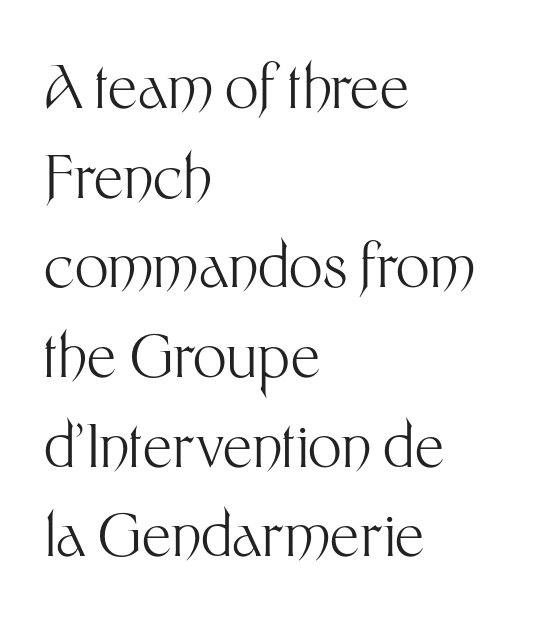
The image shows 59 px light sans-serif type, upright; set left-aligned, normal line spacing (1.52x), normal letter spacing, not underlined; medium stroke contrast and a medium x-height.
